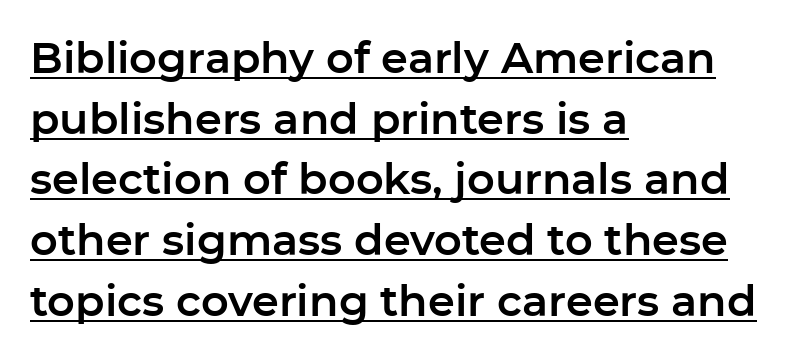
The image shows 43 px sans-serif type, upright; set left-aligned, normal line spacing (1.41x), normal letter spacing, underlined; low stroke contrast and a medium x-height.
